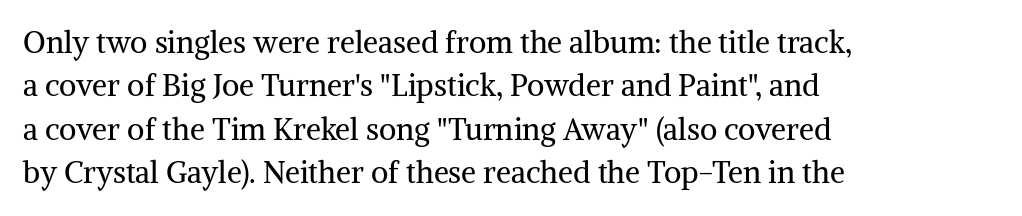
The ragged edge is on the right, which tells us the setting is flush left. The line-height multiplier appears to be the usual default. Looks like regular typesetting: each glyph gets only the width it needs. Does extra space separate the letters? No, they use regular spacing. This is not heavy type; no bold has been used. The specimen omits any rule beneath the text block's lines.
